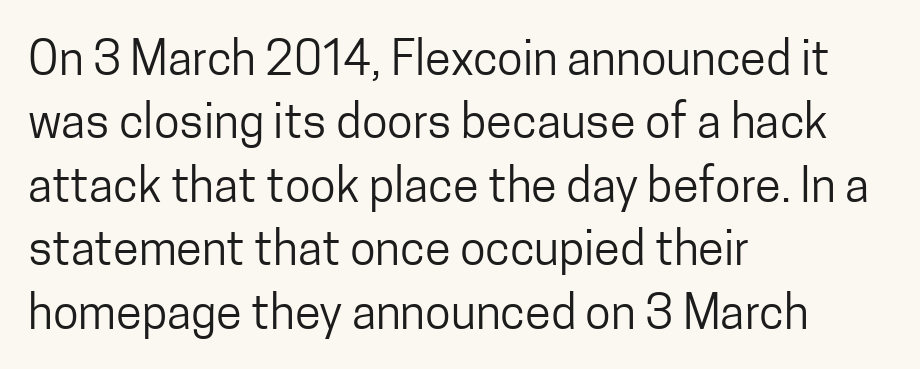
The image shows 47 px regular-weight, condensed sans-serif type, upright; set left-aligned, normal line spacing (1.35x), normal letter spacing, not underlined; low stroke contrast and a medium x-height.
